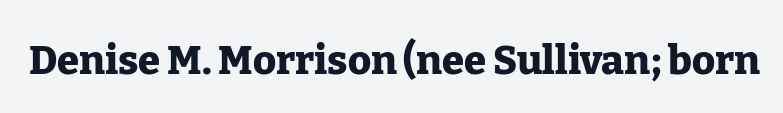
Q: Is the text bold? A: Yes.
Q: Is the text italic (slanted)? A: No, it is upright.
Q: Is the typeface a serif or a sans-serif typeface? A: Serif.
Q: Is the text underlined? A: No.
Q: Is the spacing between letters normal or unusually wide? A: Normal.
Q: Width (condensed, normal, or wide)? A: Normal.
Q: Stroke contrast? A: Low.
Q: x-height? A: Medium.
Q: Monospaced? A: No.
